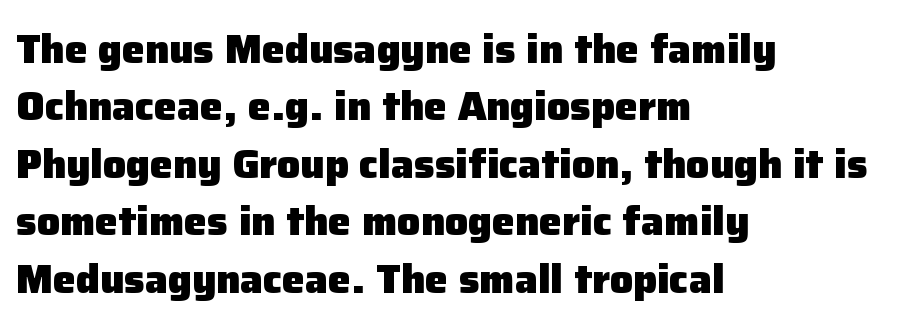
The image shows 41 px heavy sans-serif type, upright; set left-aligned, normal line spacing (1.4x), normal letter spacing, not underlined; low stroke contrast and a medium x-height.
